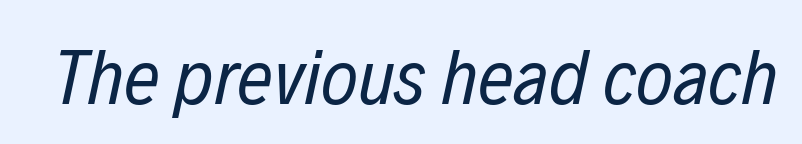
{"italic": "yes", "lean": "right", "slant_degrees": 12, "bold": "no", "weight": "regular", "width": "condensed", "stroke_contrast": "low", "x_height": "medium", "monospaced": "no", "underline": "no", "letter_spacing": "normal", "letter_spacing_em": 0.0, "glyph_px": 79}
